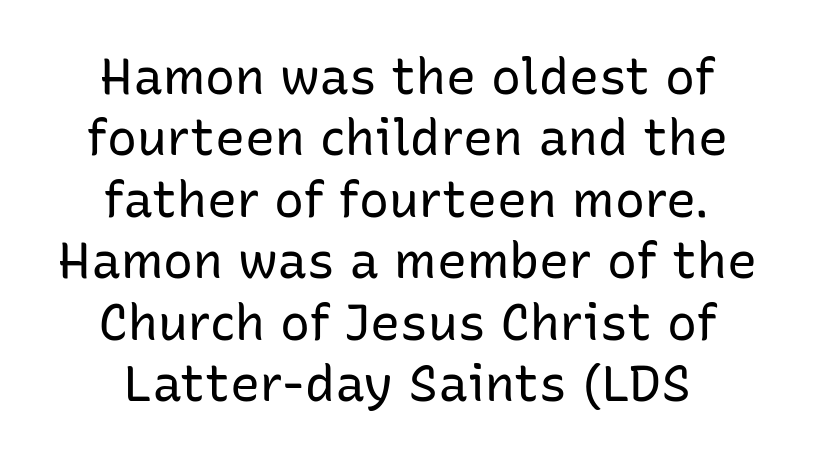
The passage shown is typeset with a sans-serif family. Descenders are the only things crossing below the line. Spacing verdict: proportional, widths tailored to each character. Each word holds together tightly as a unit, with standard inter-letter gaps. The face looks like a standard text weight, possibly lighter.
